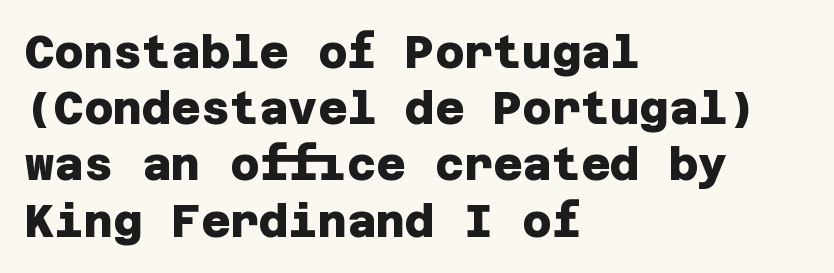
{"serif": "no", "bold": "yes", "weight": "heavy", "width": "normal", "stroke_contrast": "low", "x_height": "large", "underline": "no", "align": "left", "line_spacing": "normal", "line_spacing_ratio": 1.25, "letter_spacing": "normal", "letter_spacing_em": 0.0, "glyph_px": 45}
